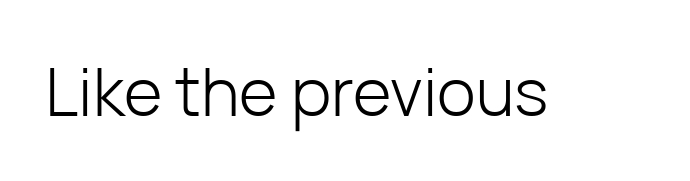
The image shows 66 px light sans-serif type, upright; set normal letter spacing, not underlined; low stroke contrast and a medium x-height.
